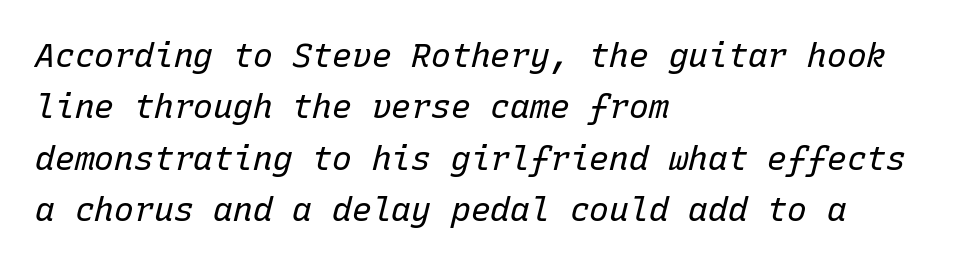
The letterforms sit at book weight or below. All the whitespace from short lines collects on the right. Look at the tracking — it's just the regular setting, nothing added. There's an unmistakable incline to the writing here. What's the leading like? Ordinary, nothing unusual.
